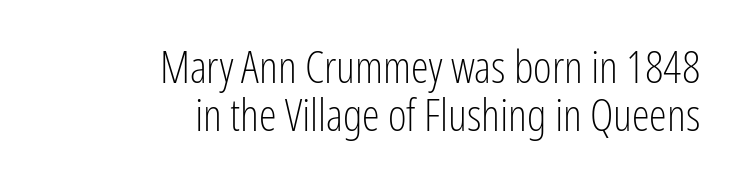
{"serif": "no", "italic": "no", "bold": "no", "weight": "light", "width": "condensed", "stroke_contrast": "low", "x_height": "medium", "monospaced": "no", "underline": "no", "align": "right", "line_spacing": "tight", "line_spacing_ratio": 1.07, "letter_spacing": "normal", "letter_spacing_em": 0.0, "glyph_px": 45}
